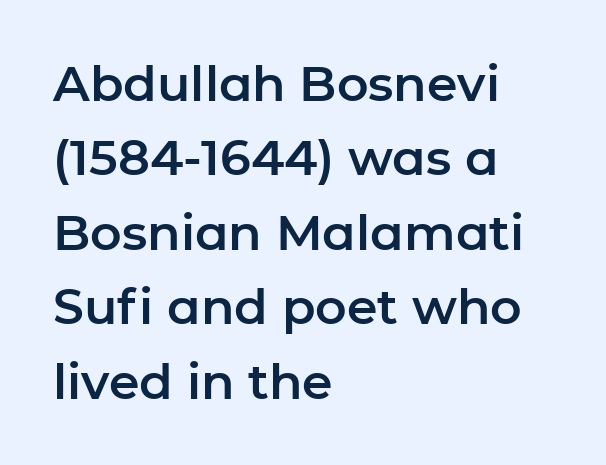
{"serif": "no", "italic": "no", "width": "normal", "stroke_contrast": "low", "x_height": "medium", "monospaced": "no", "underline": "no", "align": "left", "line_spacing": "normal", "line_spacing_ratio": 1.52, "letter_spacing": "normal", "letter_spacing_em": 0.0, "glyph_px": 49}
